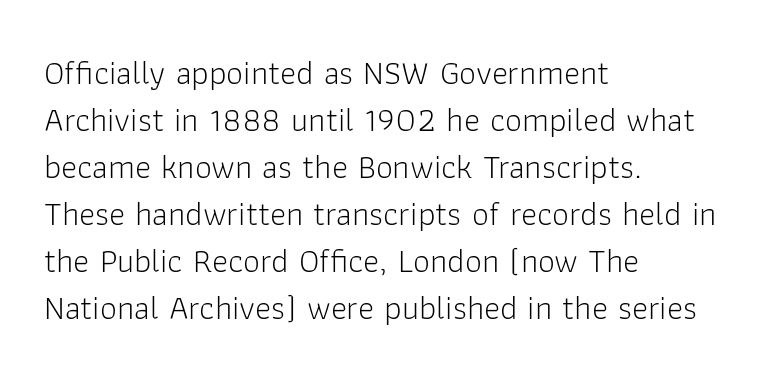
The image shows 34 px light sans-serif type, upright; set left-aligned, normal line spacing (1.38x), normal letter spacing, not underlined; low stroke contrast and a medium x-height.
